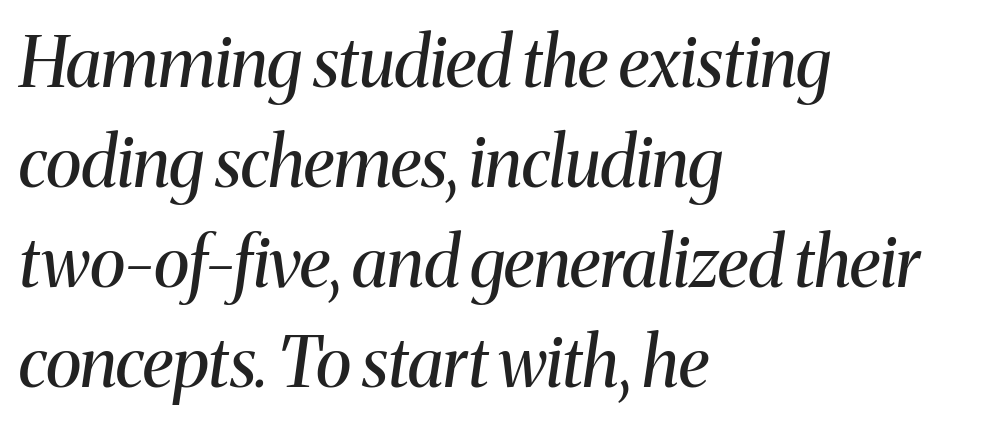
The weight would be labelled regular, book, light, or lighter still. This block has exactly the height ordinary leading produces. Slanted lettering throughout. Words float on clear page, feet unadorned. Classification — serif. Is this a fixed-width face? No — the glyphs have proportional, varying widths.
